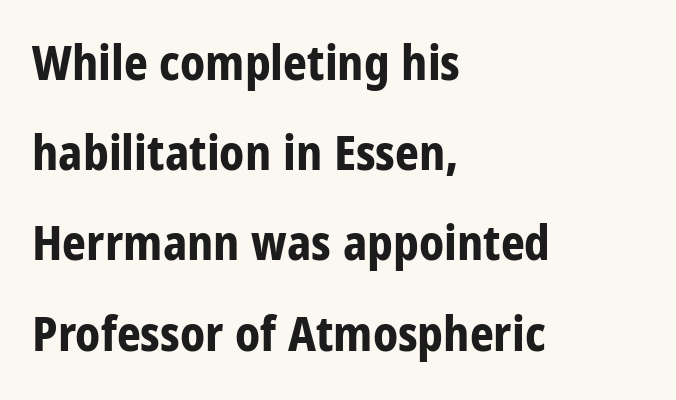
Characters remain perfectly vertical along every line. Heavy, bold letterforms. Descenders hang freely into open space. A sans-serif font was chosen for this passage. Quick note: interline space is abundant. Nothing unusual about the tracking: characters are spaced as the font intends.
